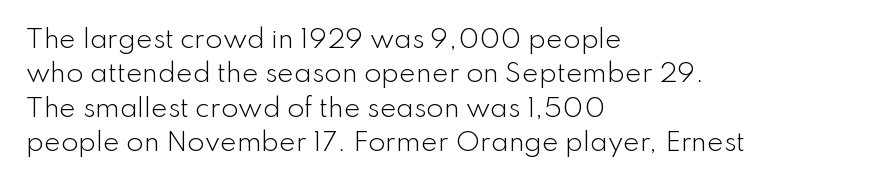
The image shows 25 px text type, upright; set left-aligned, normal line spacing (1.38x), normal letter spacing, not underlined.
